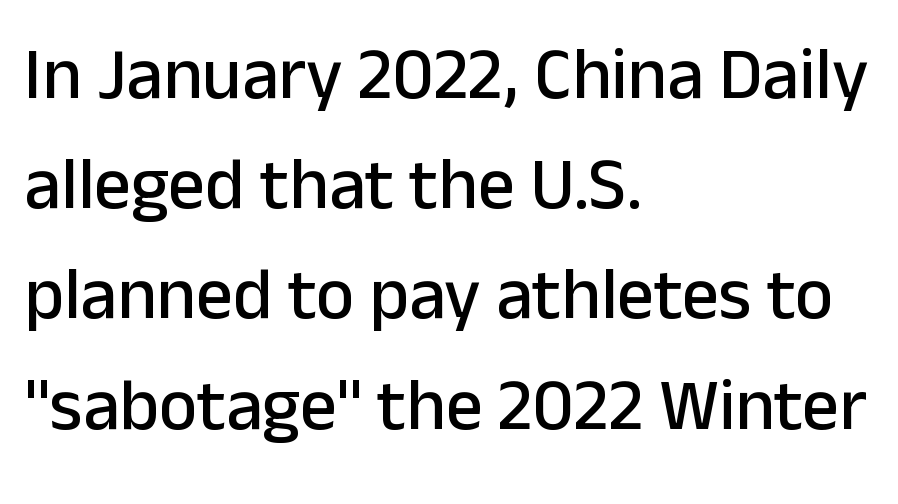
Vertical strokes here are truly vertical. One glance says typical: line gaps are just what's usual. The space beneath each line is pristine and unruled. The letters carry no serifs — their stems end cleanly without finishing strokes. You could not count columns in this text — the font is proportionally spaced. These lines keep a tight, regular rhythm from letter to letter.
